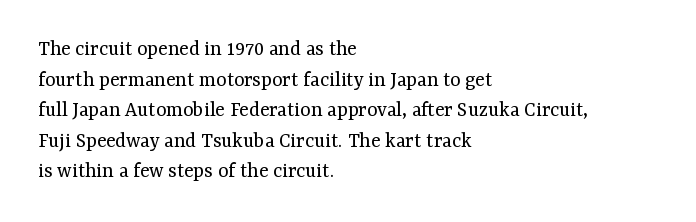
{"italic": "no", "bold": "no", "underline": "no", "align": "left", "line_spacing": "normal", "line_spacing_ratio": 1.39, "letter_spacing": "normal", "letter_spacing_em": 0.0, "glyph_px": 22}
